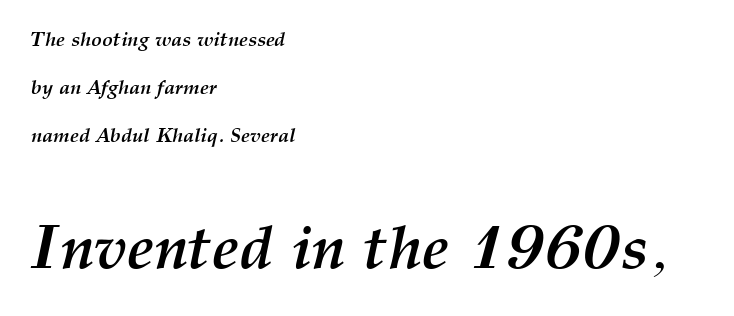
Q: Is the text bold? A: Yes.
Q: Is the text italic (slanted)? A: Yes, it leans right by about 12 degrees.
Q: Is the text underlined? A: No.
Q: How is the paragraph aligned? A: Left-aligned.
Q: Is the spacing between letters normal or unusually wide? A: Normal.
Q: Is the spacing between lines tight, normal or loose? A: Loose.
Q: Which block of text is set in a larger size, the first (top) or the second (bottom)? A: The second (bottom) one.
Q: Width (condensed, normal, or wide)? A: Normal.
Q: Stroke contrast? A: Medium.
Q: x-height? A: Medium.
Q: Monospaced? A: No.
